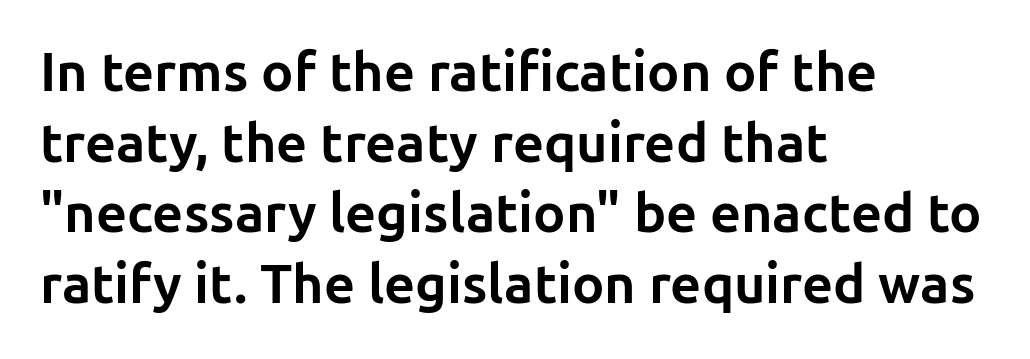
The image shows 54 px bold sans-serif type, upright; set left-aligned, normal line spacing (1.31x), normal letter spacing, not underlined; low stroke contrast and a medium x-height.
